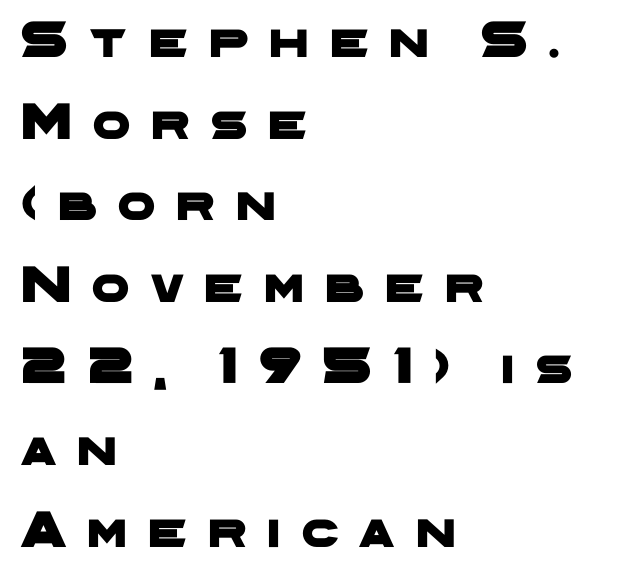
Q: Is the typeface a serif or a sans-serif typeface? A: Sans-serif.
Q: Is the text underlined? A: No.
Q: How is the paragraph aligned? A: Left-aligned.
Q: Is the spacing between letters normal or unusually wide? A: Unusually wide.
Q: Is the spacing between lines tight, normal or loose? A: Normal.
Q: Width (condensed, normal, or wide)? A: Wide.
Q: Stroke contrast? A: Low.
Q: x-height? A: Medium.
Q: Monospaced? A: No.
